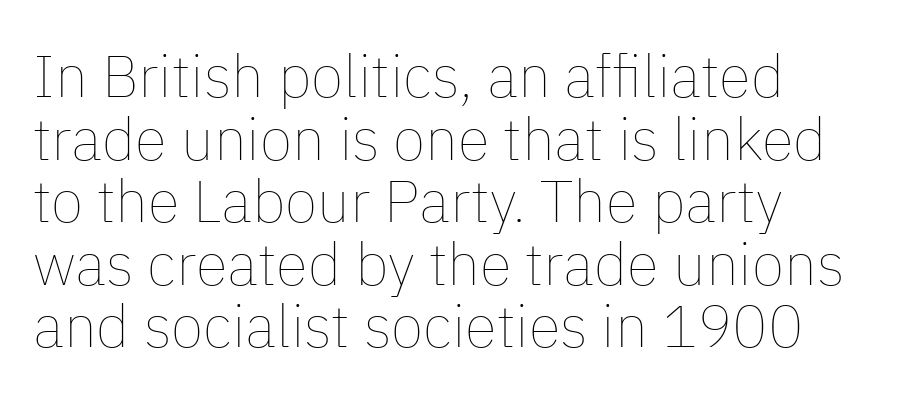
The rendering uses natural spacing where letterforms have individual widths. Successive baselines arrive quickly, one right under another. Stems here are at most as thick as an everyday book face. Do the letters lean? They stand straight.
